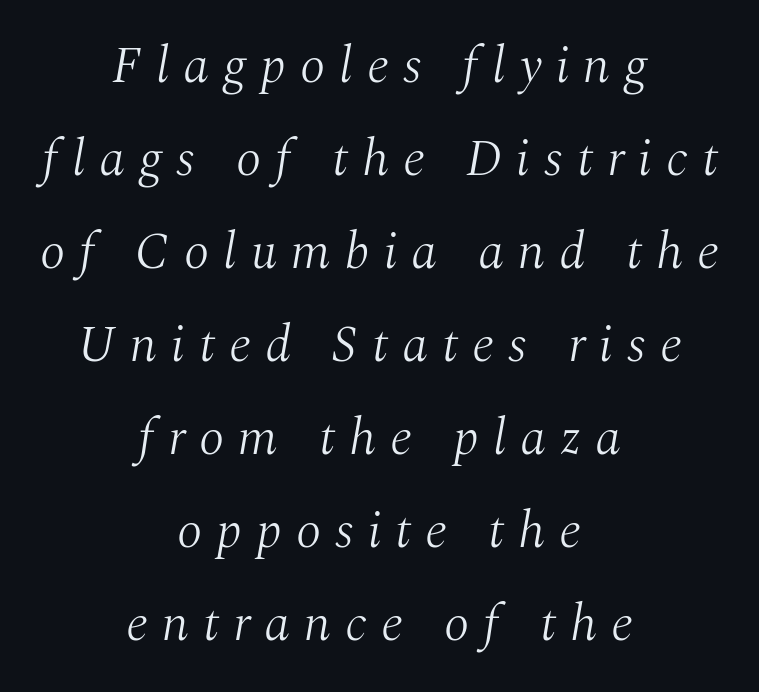
Q: Is the text bold? A: No.
Q: Is the text italic (slanted)? A: Yes, it leans right by about 10 degrees.
Q: Is the typeface a serif or a sans-serif typeface? A: Serif.
Q: Is the text underlined? A: No.
Q: How is the paragraph aligned? A: Centered.
Q: Is the spacing between letters normal or unusually wide? A: Unusually wide.
Q: Width (condensed, normal, or wide)? A: Normal.
Q: Stroke contrast? A: Medium.
Q: x-height? A: Medium.
Q: Monospaced? A: No.
